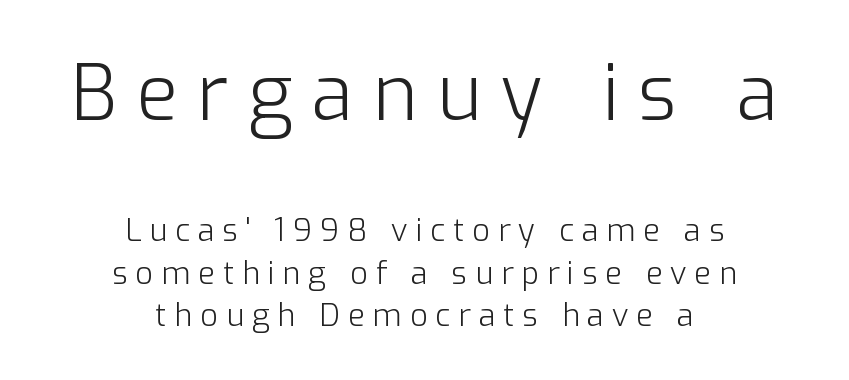
Q: Is the text bold? A: No.
Q: Is the text italic (slanted)? A: No, it is upright.
Q: Is the typeface a serif or a sans-serif typeface? A: Sans-serif.
Q: Is the text underlined? A: No.
Q: How is the paragraph aligned? A: Centered.
Q: Is the spacing between letters normal or unusually wide? A: Unusually wide.
Q: Is the spacing between lines tight, normal or loose? A: Normal.
Q: Which block of text is set in a larger size, the first (top) or the second (bottom)? A: The first (top) one.
Q: Width (condensed, normal, or wide)? A: Normal.
Q: Stroke contrast? A: Low.
Q: x-height? A: Medium.
Q: Monospaced? A: No.
